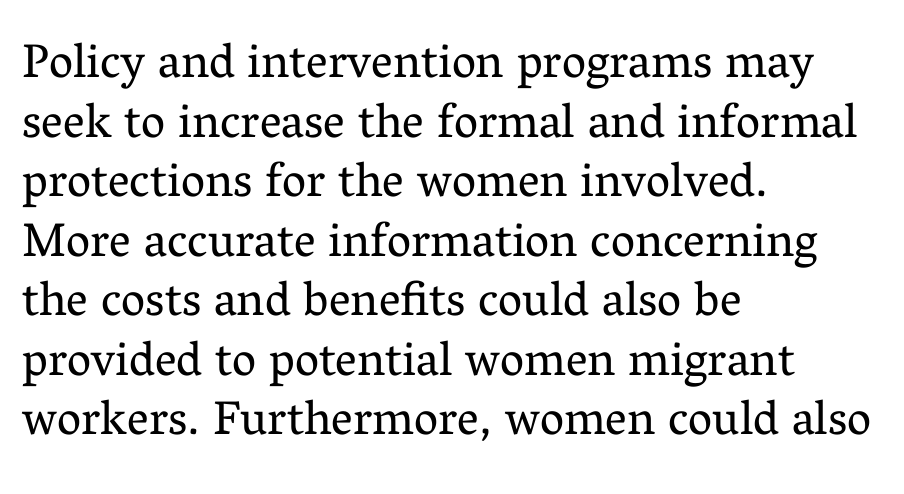
Q: Is the text bold? A: No.
Q: Is the text italic (slanted)? A: No, it is upright.
Q: Is the typeface a serif or a sans-serif typeface? A: Serif.
Q: Is the text underlined? A: No.
Q: How is the paragraph aligned? A: Left-aligned.
Q: Is the spacing between letters normal or unusually wide? A: Normal.
Q: Width (condensed, normal, or wide)? A: Normal.
Q: Stroke contrast? A: Medium.
Q: x-height? A: Medium.
Q: Monospaced? A: No.
